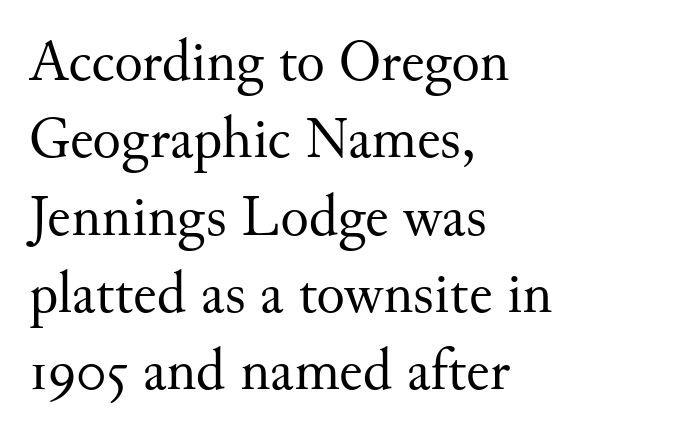
The image shows 59 px regular-weight serif type, upright; set left-aligned, normal line spacing (1.31x), normal letter spacing, not underlined; medium stroke contrast and a small x-height.
